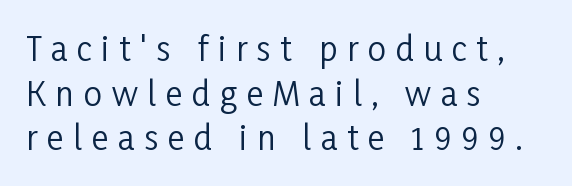
The image shows 33 px regular-weight, condensed sans-serif type, upright; set left-aligned, normal line spacing (1.35x), unusually wide letter spacing (+0.29 em), not underlined; low stroke contrast and a medium x-height.
